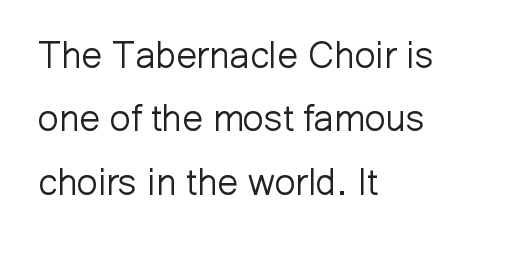
The image shows 37 px light sans-serif type, upright; set left-aligned, line spacing 1.71x, normal letter spacing, not underlined; low stroke contrast and a medium x-height.
